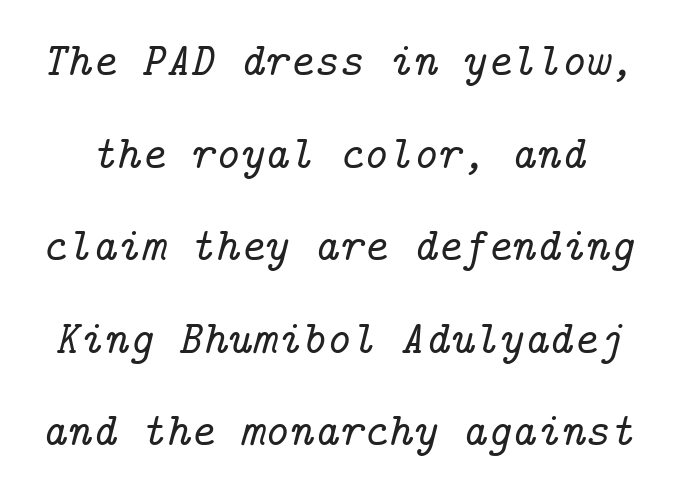
The image shows 47 px serif type, italic (leaning right); set loose line spacing (1.97x), normal letter spacing, not underlined; low stroke contrast and a medium x-height.
